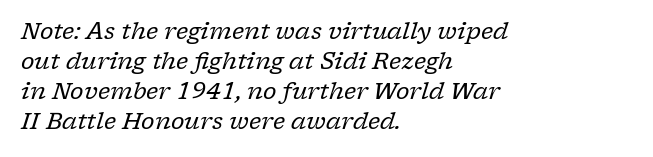
Q: Is the text bold? A: No.
Q: Is the text italic (slanted)? A: Yes, it leans right by about 17 degrees.
Q: Is the text underlined? A: No.
Q: How is the paragraph aligned? A: Left-aligned.
Q: Is the spacing between letters normal or unusually wide? A: Normal.
Q: Is the spacing between lines tight, normal or loose? A: Normal.
